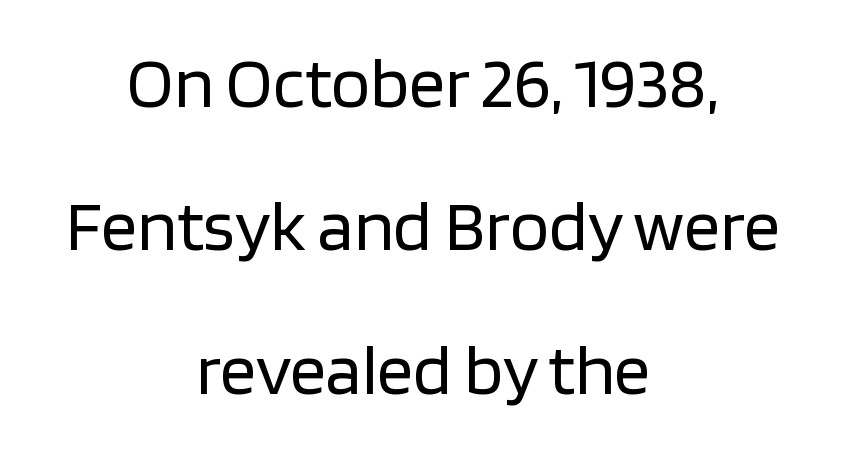
{"serif": "no", "italic": "no", "bold": "no", "weight": "regular", "width": "normal", "stroke_contrast": "low", "x_height": "large", "monospaced": "no", "underline": "no", "align": "center", "line_spacing": "loose", "line_spacing_ratio": 1.99, "letter_spacing": "normal", "letter_spacing_em": 0.0, "glyph_px": 72}
